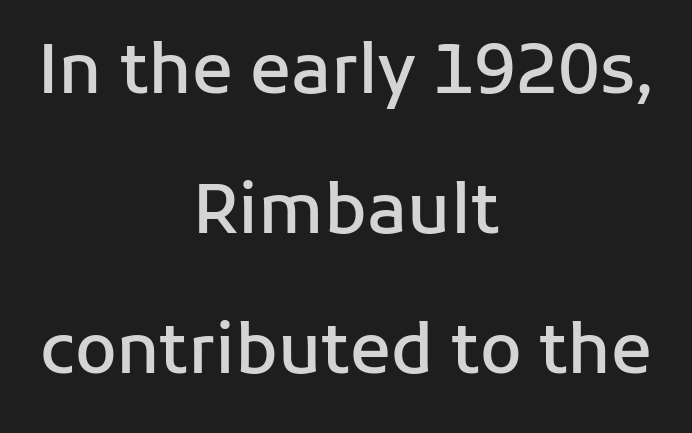
What kind of face is this? One without serifs — a sans. In terms of posture, this sample is upright. Typeset on center — no edge is straight. Look at the stroke-to-counter ratio: somewhat heavy, a semibold. Varying glyph widths throughout — classic text-font behaviour. There is no visible air inserted between adjacent glyphs.
